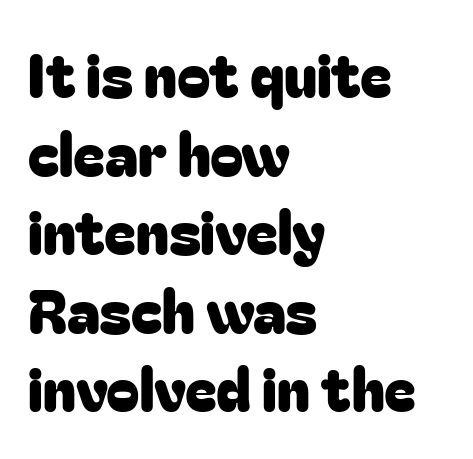
Q: Is the text italic (slanted)? A: No, it is upright.
Q: Is the typeface a serif or a sans-serif typeface? A: Sans-serif.
Q: Is the text underlined? A: No.
Q: How is the paragraph aligned? A: Left-aligned.
Q: Is the spacing between letters normal or unusually wide? A: Normal.
Q: Is the spacing between lines tight, normal or loose? A: Normal.
Q: Width (condensed, normal, or wide)? A: Normal.
Q: Stroke contrast? A: Low.
Q: x-height? A: Medium.
Q: Monospaced? A: No.
